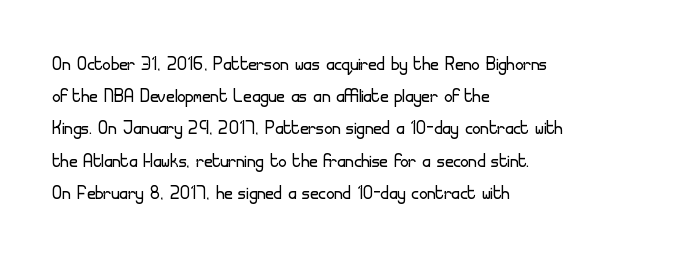
Q: Is the text bold? A: No.
Q: Is the text italic (slanted)? A: No, it is upright.
Q: Is the text underlined? A: No.
Q: How is the paragraph aligned? A: Left-aligned.
Q: Is the spacing between letters normal or unusually wide? A: Normal.
Q: Is the spacing between lines tight, normal or loose? A: Normal.
